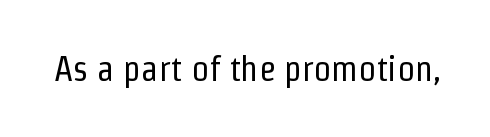
The image shows 35 px regular-weight, condensed sans-serif type, upright; set normal letter spacing, not underlined; low stroke contrast and a medium x-height.
